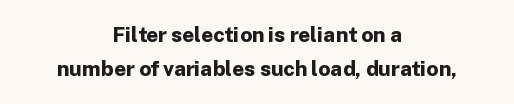
Q: Is the text bold? A: Yes.
Q: Is the text italic (slanted)? A: No, it is upright.
Q: Is the text underlined? A: No.
Q: How is the paragraph aligned? A: Centered.
Q: Is the spacing between letters normal or unusually wide? A: Normal.
Q: Is the spacing between lines tight, normal or loose? A: Normal.
